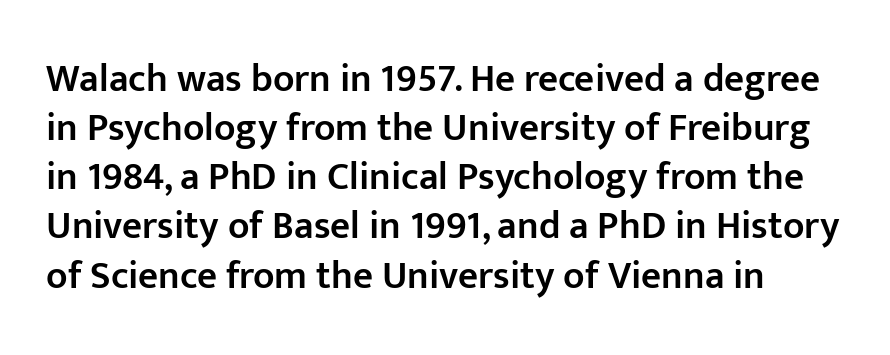
The image shows 39 px semibold sans-serif type, upright; set normal line spacing (1.26x), normal letter spacing, not underlined; low stroke contrast and a medium x-height.
